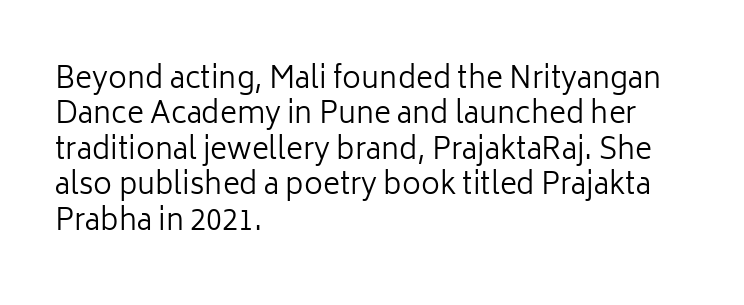
Nope, not italic — everything's standing straight. The letterforms sit shoulder to shoulder at normal distance. No extra ink here — the face is not bold. Check under the words: just untouched page. The text block is weighted toward the left margin, trailing off unevenly rightward. You could not count columns in this text — the font is proportionally spaced.
